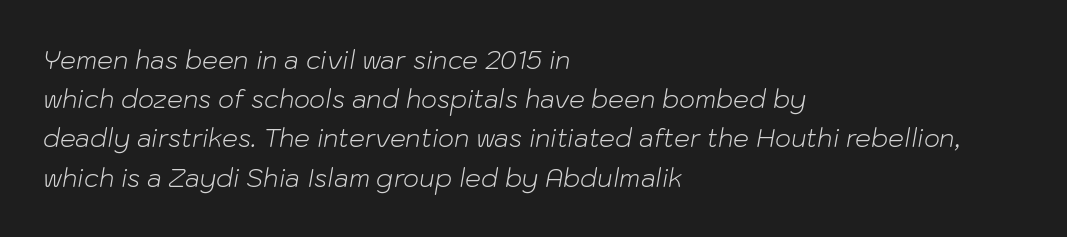
The image shows 25 px text type, italic (leaning right); set left-aligned, normal line spacing (1.57x), normal letter spacing, not underlined.
